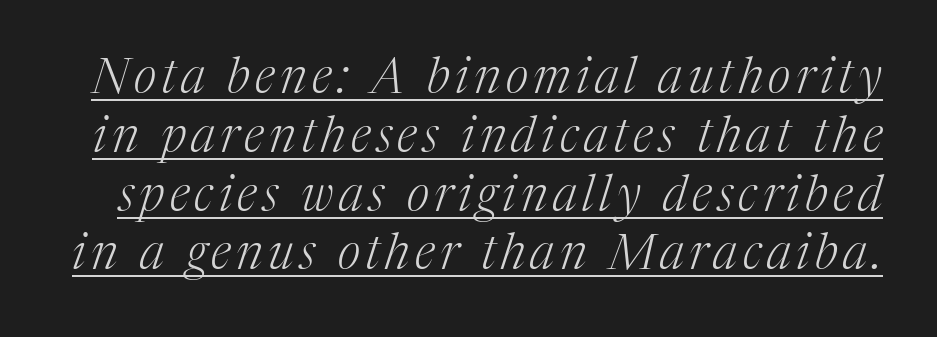
To sum up the face: it has serifs. This is underlined copy, the kind a proofreader might mark for attention. The specimen reads as italic at a glance. Do the characters align in a grid? No, the font is proportional.
